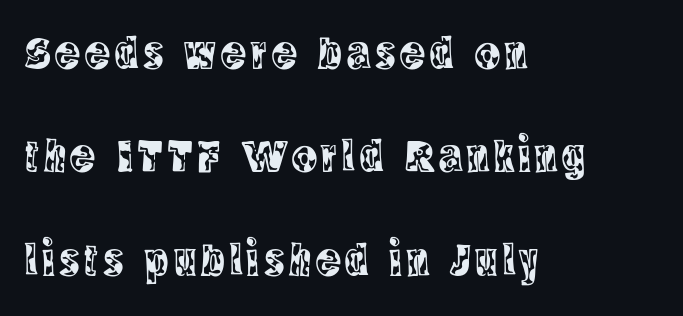
Upright lettering throughout. Honestly, there is no underline to notice here at all. The font family rendered here belongs to the serif group. How would I describe the line gaps? Wide and relaxed. This sample is left-justified, so line endings fall wherever the words run out.
